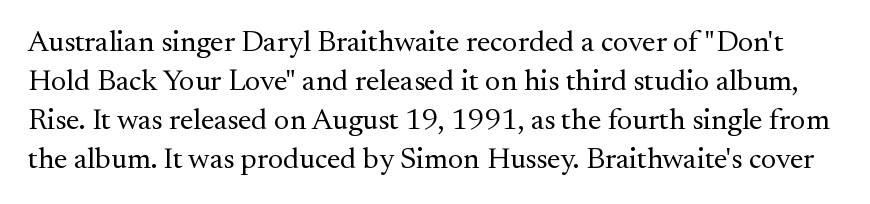
The passage shown is typeset with a serif family. This sample keeps an unexceptional amount of space between lines. If you drew a line through each stem, it would be perfectly vertical. There is no visible air inserted between adjacent glyphs.
